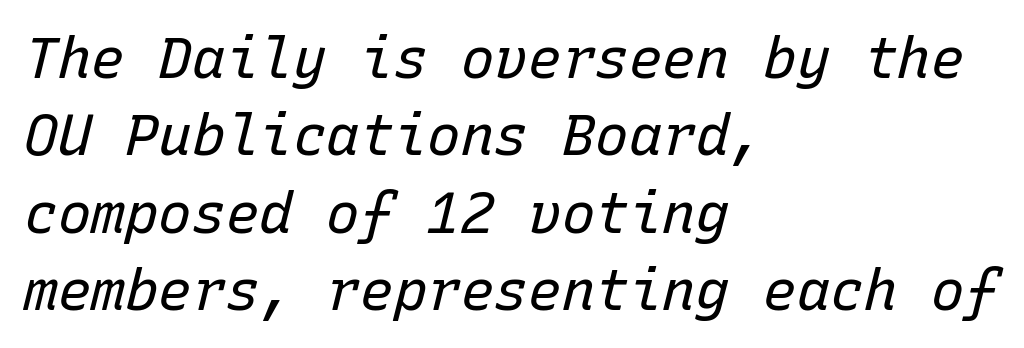
Q: Is the text bold? A: No.
Q: Is the text italic (slanted)? A: Yes, it leans right by about 15 degrees.
Q: Is the text underlined? A: No.
Q: How is the paragraph aligned? A: Left-aligned.
Q: Is the spacing between letters normal or unusually wide? A: Normal.
Q: Is the spacing between lines tight, normal or loose? A: Normal.
Q: Width (condensed, normal, or wide)? A: Normal.
Q: Stroke contrast? A: Low.
Q: x-height? A: Medium.
Q: Monospaced? A: Yes.
